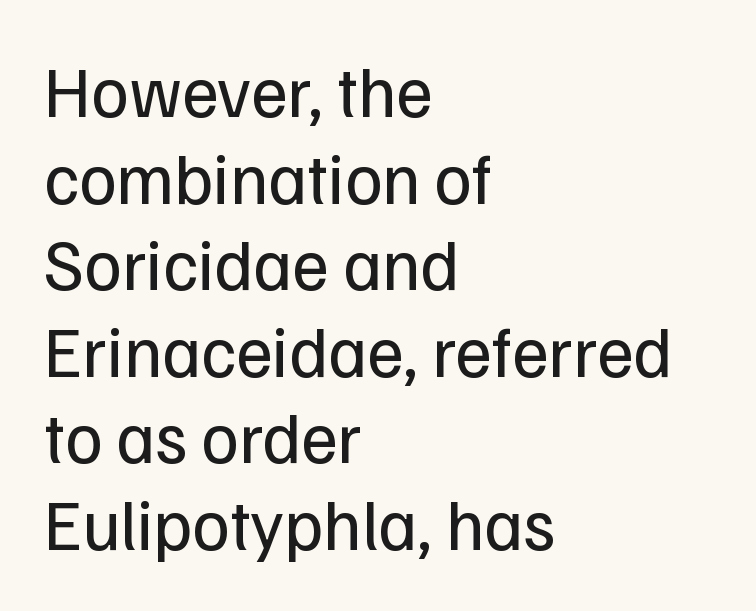
{"serif": "no", "italic": "no", "bold": "no", "weight": "regular", "width": "normal", "stroke_contrast": "low", "x_height": "medium", "monospaced": "no", "underline": "no", "align": "left", "line_spacing_ratio": 1.22, "letter_spacing": "normal", "letter_spacing_em": 0.0, "glyph_px": 71}
